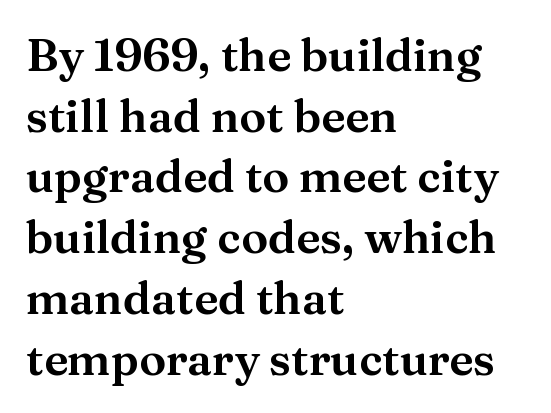
Q: Is the text italic (slanted)? A: No, it is upright.
Q: Is the typeface a serif or a sans-serif typeface? A: Serif.
Q: Is the text underlined? A: No.
Q: How is the paragraph aligned? A: Left-aligned.
Q: Is the spacing between letters normal or unusually wide? A: Normal.
Q: Is the spacing between lines tight, normal or loose? A: Normal.
Q: Width (condensed, normal, or wide)? A: Normal.
Q: Stroke contrast? A: Medium.
Q: x-height? A: Medium.
Q: Monospaced? A: No.
